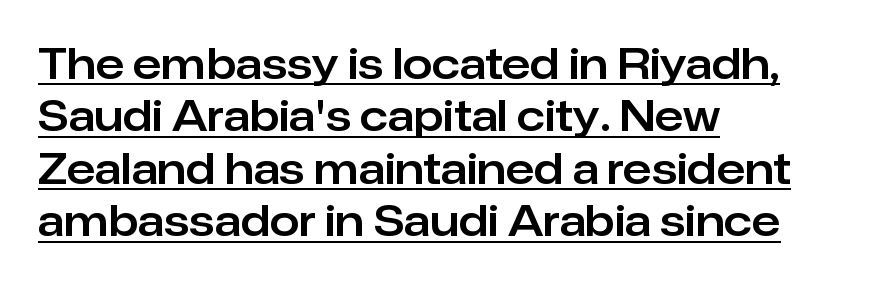
The image shows 42 px sans-serif type, upright; set left-aligned, normal line spacing (1.25x), normal letter spacing, underlined; low stroke contrast and a medium x-height.
